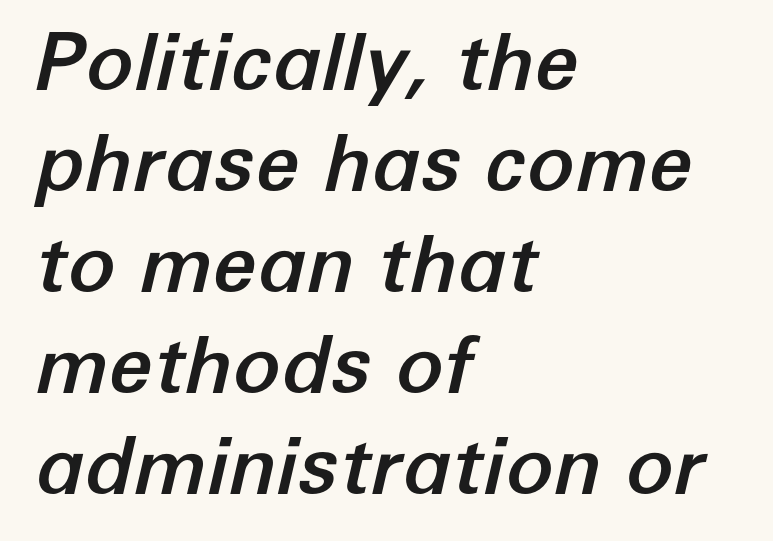
Default kerning and tracking; the words read as compact shapes. It's the slanting kind of type. If you drew a ruler down the left edge, every line would touch it. Spacing verdict: proportional, widths tailored to each character.
